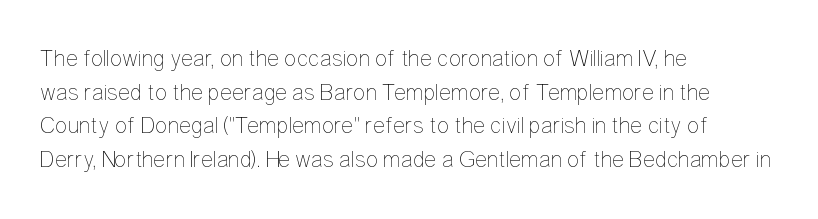
{"italic": "no", "bold": "no", "underline": "no", "align": "left", "line_spacing": "normal", "line_spacing_ratio": 1.46, "letter_spacing": "normal", "letter_spacing_em": 0.0, "glyph_px": 23}
